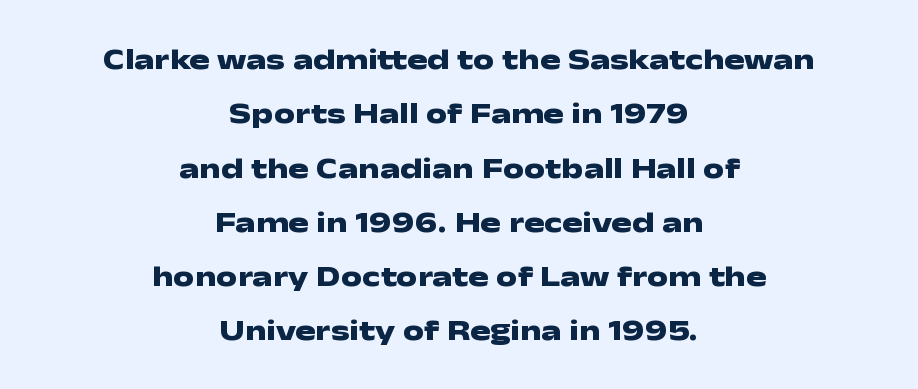
Examine the stroke ends and you'll find no serifs. The rendering uses a bold face; every stroke is thick and dark. The axis of the letterforms is exactly vertical. Compared with typical body copy, the letter spacing here is the same. Character widths vary here, with narrow letters taking less room than wide ones. The paragraph has two soft edges and a firm central axis.
